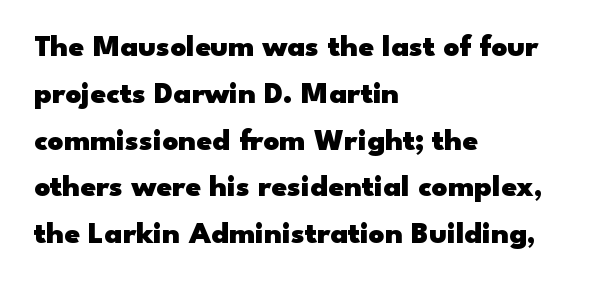
The image shows 31 px heavy, wide sans-serif type, upright; set left-aligned, normal line spacing (1.51x), normal letter spacing, not underlined; low stroke contrast and a small x-height.
